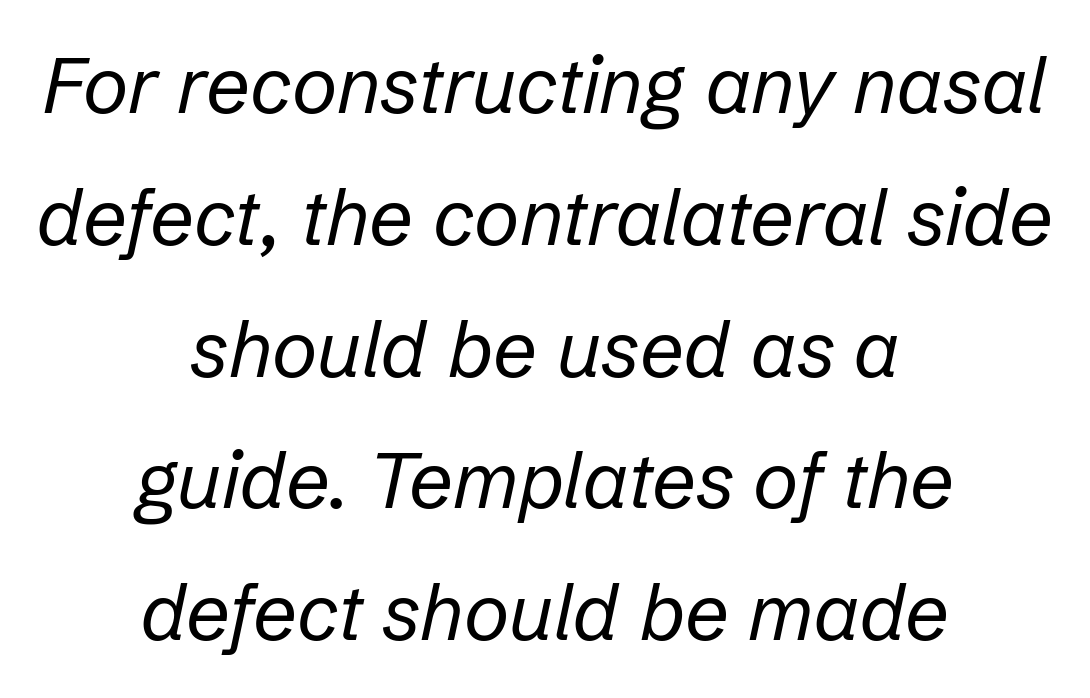
{"italic": "yes", "lean": "right", "slant_degrees": 12, "bold": "no", "weight": "regular", "width": "normal", "stroke_contrast": "low", "x_height": "medium", "monospaced": "no", "underline": "no", "align": "center", "line_spacing": "normal", "line_spacing_ratio": 1.69, "letter_spacing": "normal", "letter_spacing_em": 0.0, "glyph_px": 78}
